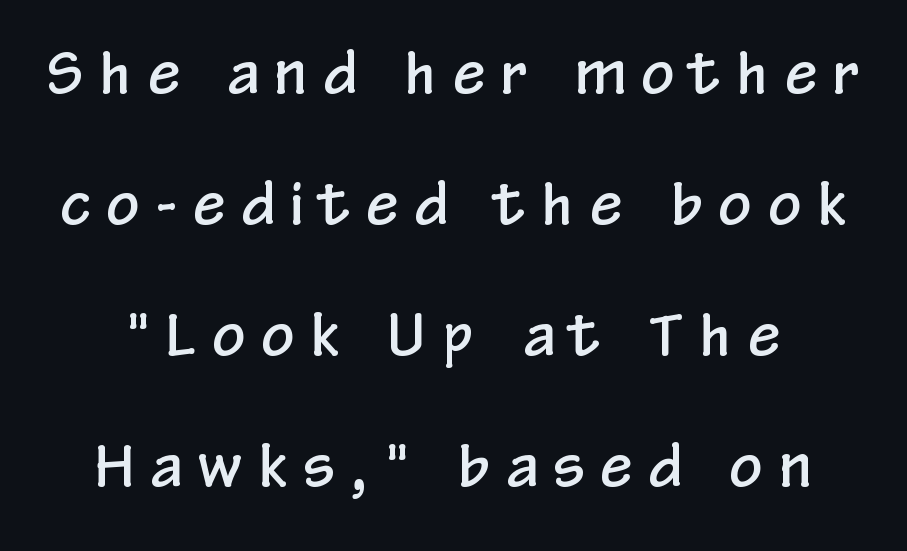
The image shows 57 px condensed sans-serif type, upright; set centered, loose line spacing (2.3x), unusually wide letter spacing (+0.3 em), not underlined; low stroke contrast and a medium x-height.
